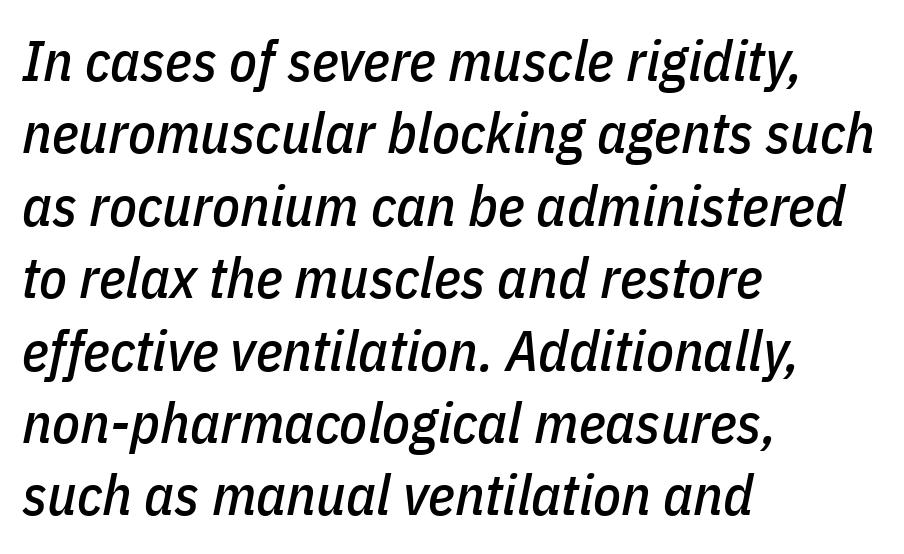
The image shows 57 px condensed type, italic (leaning right); set left-aligned, normal line spacing (1.27x), normal letter spacing, not underlined; low stroke contrast and a medium x-height.
